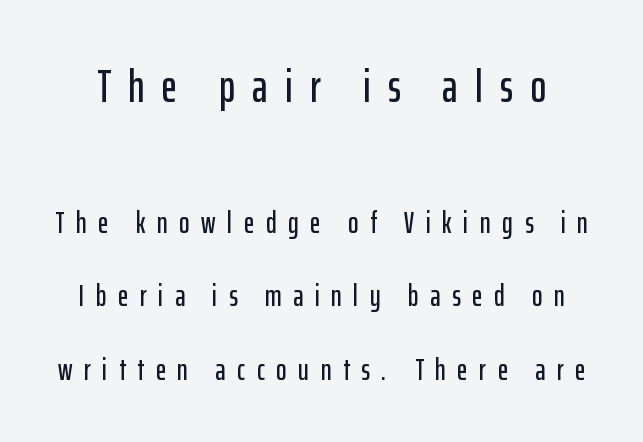
Q: Is the text italic (slanted)? A: No, it is upright.
Q: Is the typeface a serif or a sans-serif typeface? A: Sans-serif.
Q: Is the text underlined? A: No.
Q: Is the spacing between letters normal or unusually wide? A: Unusually wide.
Q: Is the spacing between lines tight, normal or loose? A: Loose.
Q: Which block of text is set in a larger size, the first (top) or the second (bottom)? A: The first (top) one.
Q: Width (condensed, normal, or wide)? A: Condensed.
Q: Stroke contrast? A: Low.
Q: x-height? A: Medium.
Q: Monospaced? A: No.
